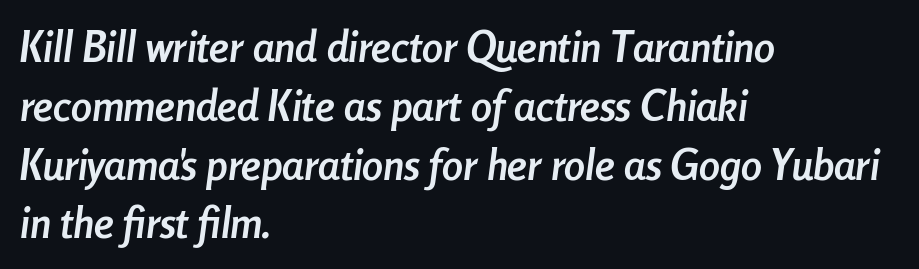
Alignment: flush left. Compared with an ordinary text face, these strokes are far heavier — a full bold. Descenders are the only things crossing below the line. Style check: oblique. The leading is moderate, giving the passage an even texture. Observe the ordinary spacing: letters are neighbours, not strangers.
